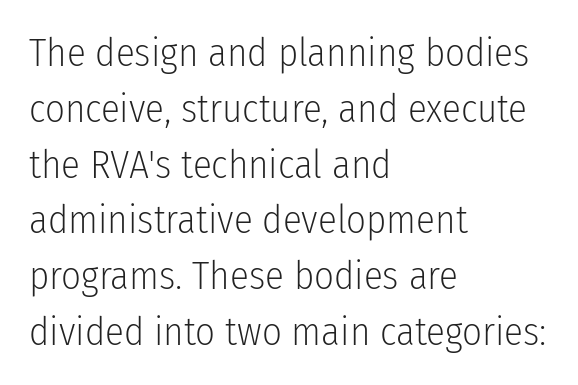
The image shows 39 px light, condensed sans-serif type, upright; set left-aligned, normal line spacing (1.43x), normal letter spacing, not underlined; low stroke contrast and a medium x-height.
